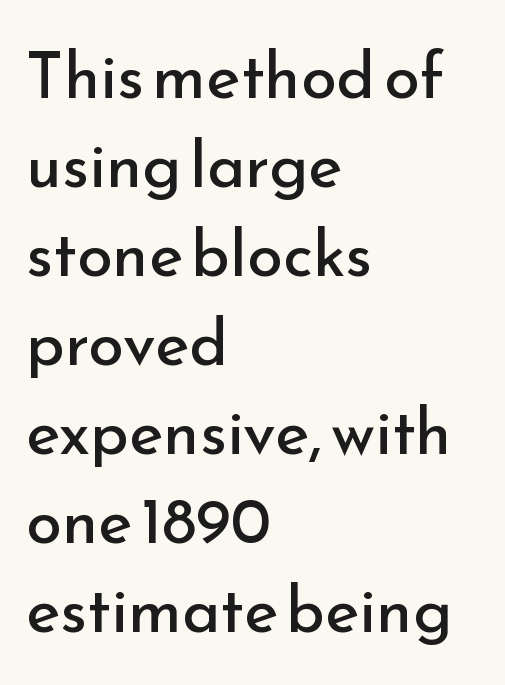
{"serif": "no", "italic": "no", "bold": "no", "weight": "regular", "width": "normal", "stroke_contrast": "low", "x_height": "small", "monospaced": "no", "underline": "no", "align": "left", "line_spacing": "normal", "line_spacing_ratio": 1.37, "letter_spacing": "normal", "letter_spacing_em": 0.0, "glyph_px": 65}
